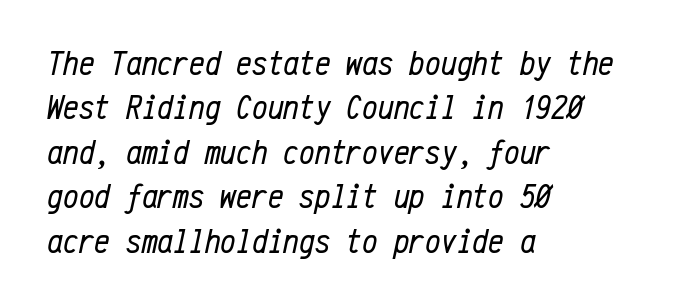
The image shows 35 px regular-weight, condensed type, italic (leaning right), monospaced; set left-aligned, normal line spacing (1.27x), normal letter spacing, not underlined; low stroke contrast and a medium x-height.
